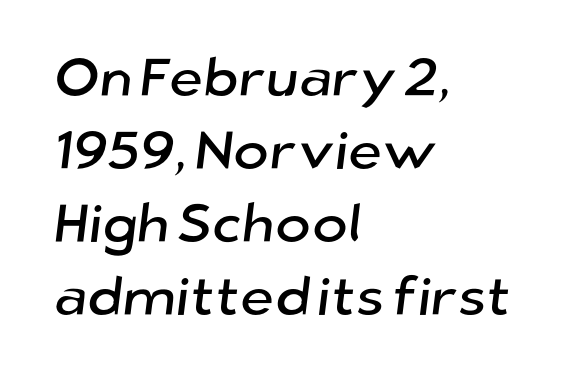
The image shows 54 px sans-serif type; set left-aligned, normal line spacing (1.35x), normal letter spacing, not underlined; low stroke contrast and a medium x-height.
